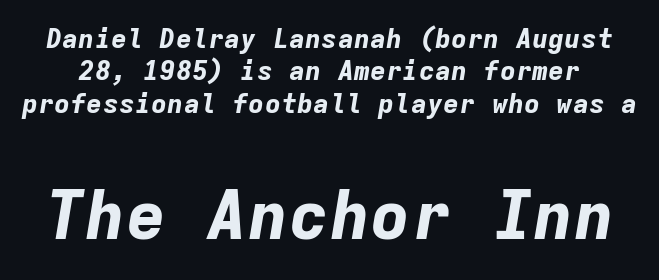
{"italic": "yes", "lean": "right", "slant_degrees": 9, "bold": "yes", "weight": "bold", "width": "normal", "stroke_contrast": "low", "x_height": "medium", "monospaced": "yes", "underline": "no", "line_spacing_ratio": 1.2, "letter_spacing": "normal", "letter_spacing_em": 0.0, "larger_block": "second", "size_ratio": 2.52, "glyph_px": 68}
